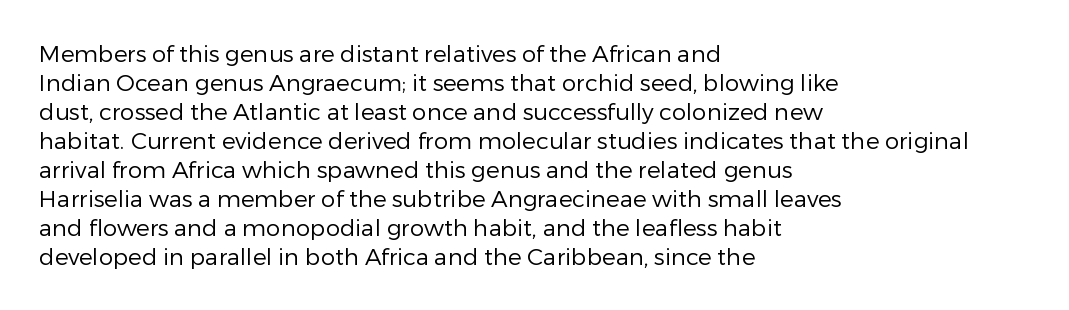
A typesetter would call this zero additional tracking. If you drew a line through each stem, it would be perfectly vertical. This block has exactly the height ordinary leading produces. Teacher's note: observe the even left margin — that is flush-left alignment. The area under the type is left untouched. This is not heavy type; no bold has been used.
